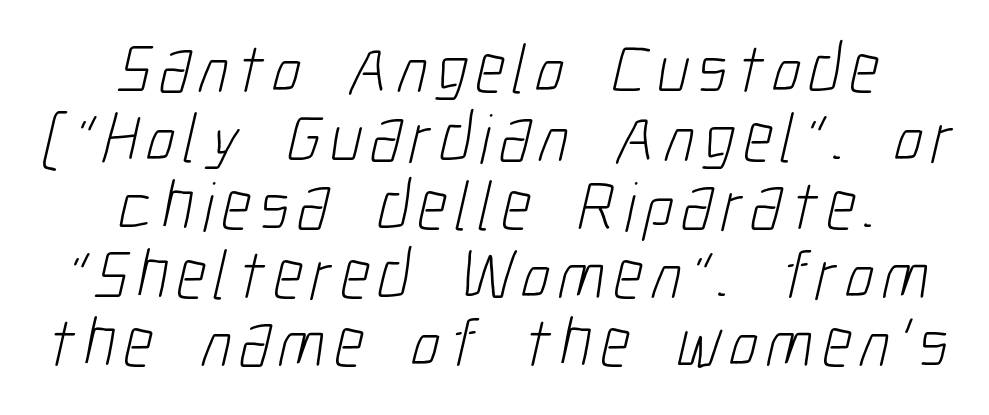
The image shows 70 px light, condensed sans-serif type; set centered, tight line spacing (0.98x), not underlined; low stroke contrast and a medium x-height.
